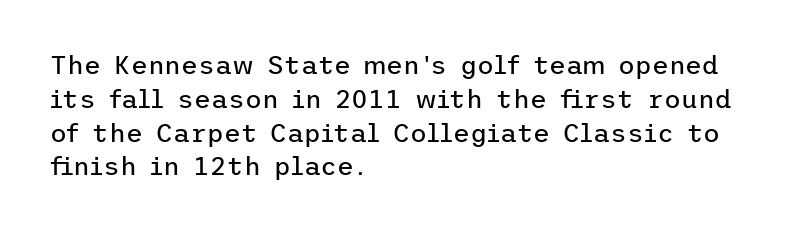
{"italic": "no", "bold": "no", "underline": "no", "align": "left", "line_spacing": "normal", "line_spacing_ratio": 1.3, "letter_spacing": "normal", "letter_spacing_em": 0.0, "glyph_px": 26}
